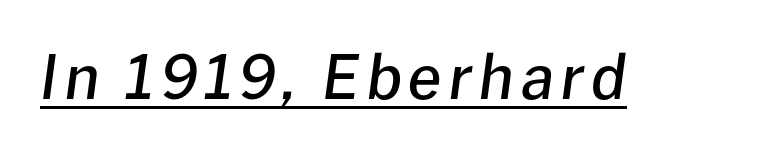
The image shows 60 px semibold type, italic (leaning right); set underlined; low stroke contrast and a medium x-height.
